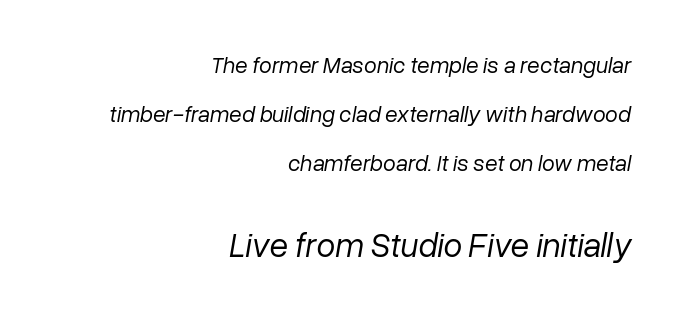
The image shows 34 px regular-weight type, italic (leaning right); set right-aligned, loose line spacing (2.12x), normal letter spacing, not underlined; the second (bottom) block is 1.48x larger; low stroke contrast and a medium x-height.
